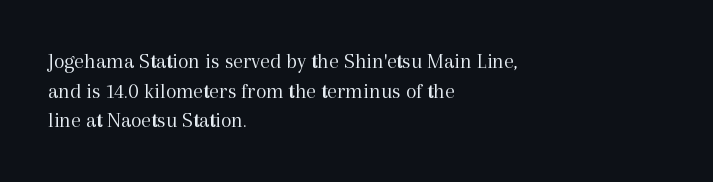
Unmarked baselines from the first word to the last. The designer left line spacing at the default. The rendering anchors every line to the left-hand side. The gaps between neighbouring characters are ordinary and unremarkable. The type sits square on the baseline with zero lean.
